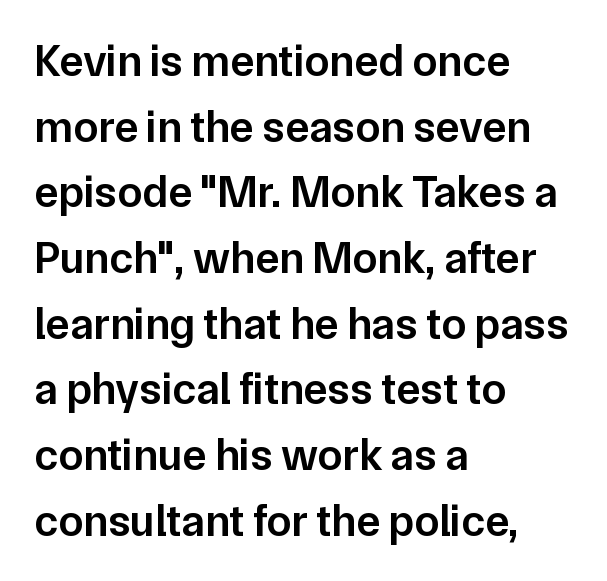
{"serif": "no", "italic": "no", "bold": "semi", "weight": "semibold", "width": "normal", "stroke_contrast": "low", "x_height": "medium", "monospaced": "no", "underline": "no", "align": "left", "line_spacing": "normal", "line_spacing_ratio": 1.46, "letter_spacing": "normal", "letter_spacing_em": 0.0, "glyph_px": 45}
